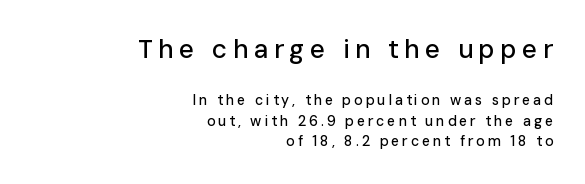
The image shows 26 px text type, upright; set right-aligned, normal line spacing (1.47x), unusually wide letter spacing (+0.21 em), not underlined; the first (top) block is 1.86x larger.
